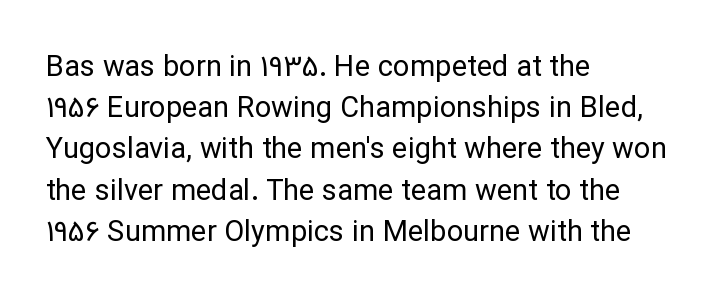
The image shows 29 px regular-weight sans-serif type, upright; set left-aligned, normal line spacing (1.42x), normal letter spacing, not underlined; low stroke contrast and a medium x-height.
